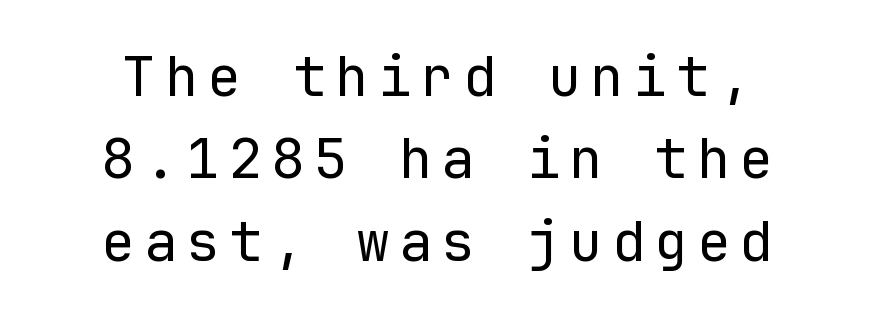
Q: Is the text bold? A: No.
Q: Is the text italic (slanted)? A: No, it is upright.
Q: Is the typeface a serif or a sans-serif typeface? A: Sans-serif.
Q: Is the text underlined? A: No.
Q: How is the paragraph aligned? A: Centered.
Q: Is the spacing between lines tight, normal or loose? A: Normal.
Q: Width (condensed, normal, or wide)? A: Normal.
Q: Stroke contrast? A: Low.
Q: x-height? A: Medium.
Q: Monospaced? A: Yes.
